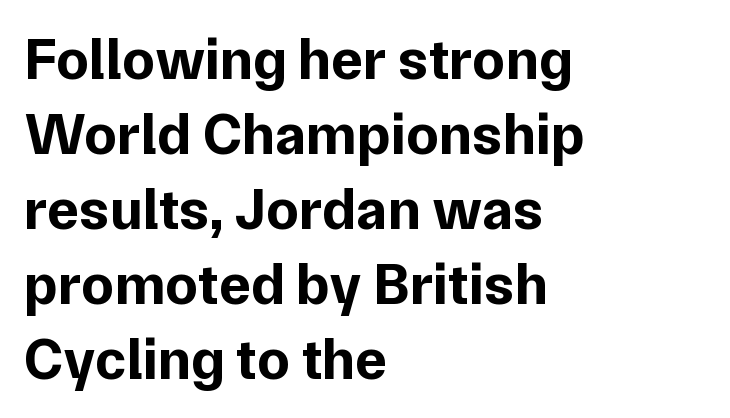
The leading is moderate, giving the passage an even texture. Line starts are locked; line ends wander. The letters advance in unequal steps, a hallmark of proportional type. These lines keep a tight, regular rhythm from letter to letter. No italicization has been applied; the sample stays upright. Lines of text with bare space underneath.
